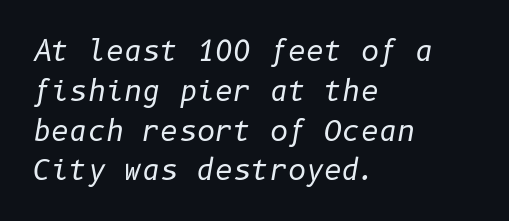
{"italic": "yes", "lean": "right", "slant_degrees": 10, "bold": "no", "weight": "regular", "width": "normal", "stroke_contrast": "low", "x_height": "medium", "underline": "no", "align": "left", "line_spacing": "normal", "line_spacing_ratio": 1.42, "letter_spacing": "normal", "letter_spacing_em": 0.0, "glyph_px": 28}
